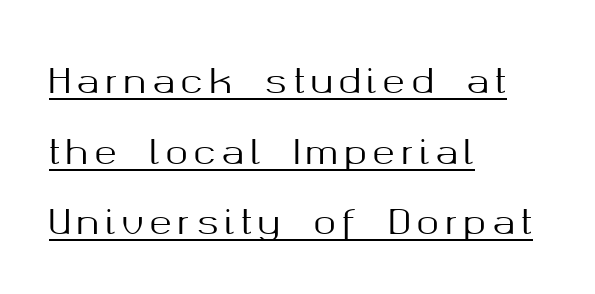
Q: Is the text italic (slanted)? A: No, it is upright.
Q: Is the typeface a serif or a sans-serif typeface? A: Sans-serif.
Q: Is the text underlined? A: Yes.
Q: How is the paragraph aligned? A: Left-aligned.
Q: Is the spacing between lines tight, normal or loose? A: Loose.
Q: Width (condensed, normal, or wide)? A: Normal.
Q: Stroke contrast? A: Medium.
Q: x-height? A: Medium.
Q: Monospaced? A: No.
